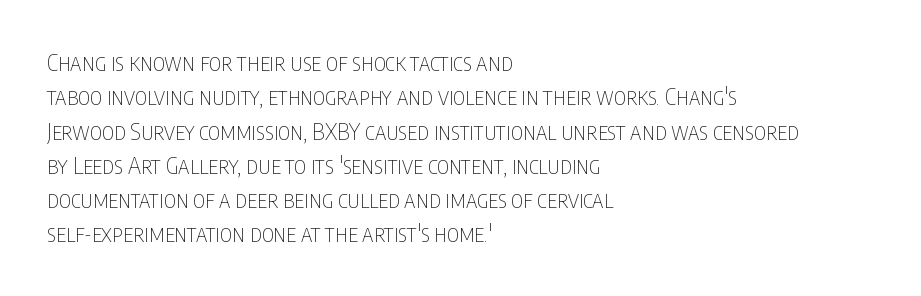
The image shows 23 px text type, upright; set left-aligned, normal line spacing (1.49x), normal letter spacing, not underlined.
